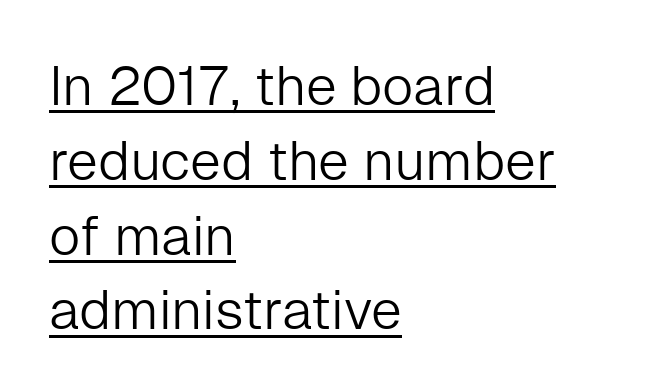
The gaps between neighbouring characters are ordinary and unremarkable. This sample carries an underscore along the baseline area. The designer left line spacing at the default. Proportional: the letters do not fall into vertical columns. Classification — sans serif.
